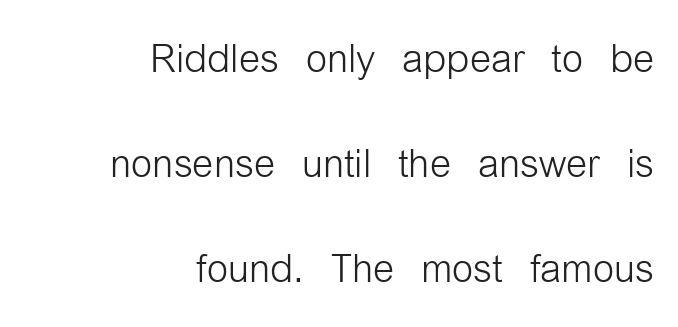
Honestly, there is no underline to notice here at all. Does the lettering tilt? It doesn't — this is upright. Note the varied advance widths — an 'i' is clearly narrower than an 'm'. Nobody touched the tracking dial on this one. To sum up the face: it is a sans, with no serifs. This is not heavy type; no bold has been used.
